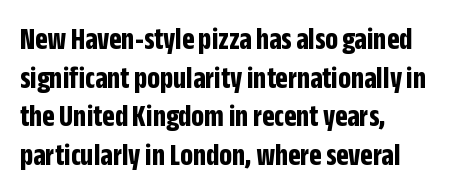
{"serif": "no", "italic": "no", "bold": "yes", "weight": "bold", "width": "condensed", "stroke_contrast": "low", "x_height": "large", "monospaced": "no", "underline": "no", "align": "left", "line_spacing_ratio": 1.21, "letter_spacing": "normal", "letter_spacing_em": 0.0, "glyph_px": 32}
